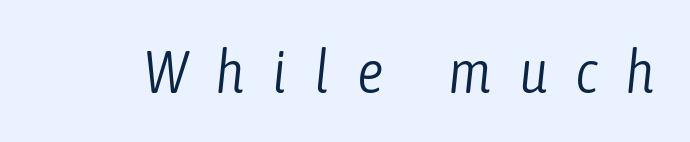
Q: Is the text bold? A: No.
Q: Is the text italic (slanted)? A: Yes, it leans right by about 6 degrees.
Q: Is the text underlined? A: No.
Q: Is the spacing between letters normal or unusually wide? A: Unusually wide.
Q: Width (condensed, normal, or wide)? A: Condensed.
Q: Stroke contrast? A: Low.
Q: x-height? A: Medium.
Q: Monospaced? A: No.
